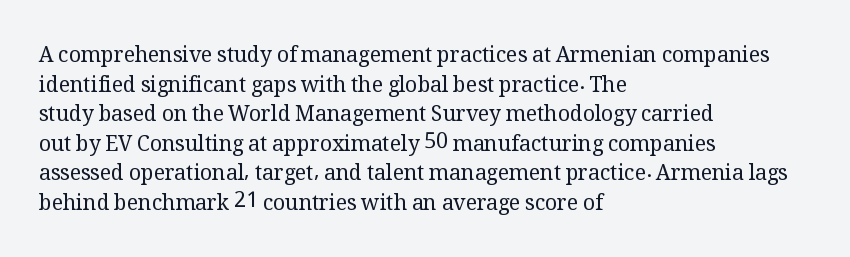
Q: Is the text bold? A: No.
Q: Is the text italic (slanted)? A: No, it is upright.
Q: Is the text underlined? A: No.
Q: How is the paragraph aligned? A: Left-aligned.
Q: Is the spacing between letters normal or unusually wide? A: Normal.
Q: Is the spacing between lines tight, normal or loose? A: Normal.
